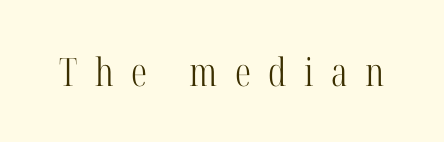
Q: Is the text bold? A: No.
Q: Is the text italic (slanted)? A: No, it is upright.
Q: Is the typeface a serif or a sans-serif typeface? A: Serif.
Q: Is the text underlined? A: No.
Q: Is the spacing between letters normal or unusually wide? A: Unusually wide.
Q: Width (condensed, normal, or wide)? A: Condensed.
Q: Stroke contrast? A: High.
Q: x-height? A: Medium.
Q: Monospaced? A: No.
